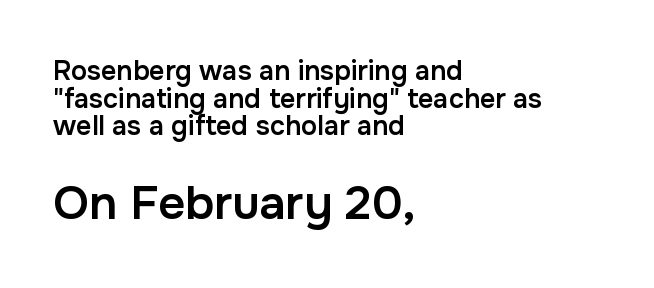
Does the weight exceed regular? Yes, but only to semibold. Just letters on the line, the space beneath them empty. Line starts are locked; line ends wander. A typesetter would call this proportional, since set widths differ per character.
